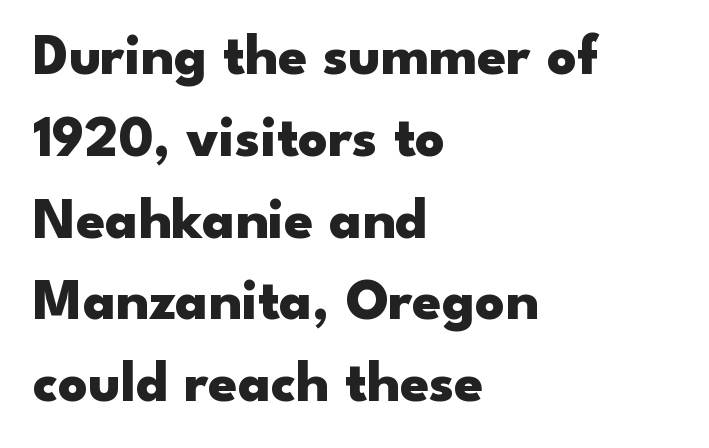
The face used here is rendered with its standard letterfit. The letters advance in unequal steps, a hallmark of proportional type. Underline: absent. Weight check: bold — yes, fully.
